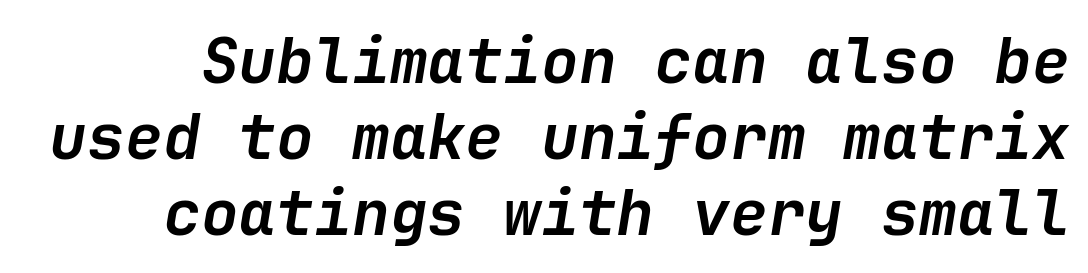
{"italic": "yes", "lean": "right", "slant_degrees": 9, "bold": "yes", "weight": "semibold", "width": "normal", "stroke_contrast": "low", "x_height": "medium", "underline": "no", "line_spacing_ratio": 1.21, "letter_spacing": "normal", "letter_spacing_em": 0.0, "glyph_px": 63}
